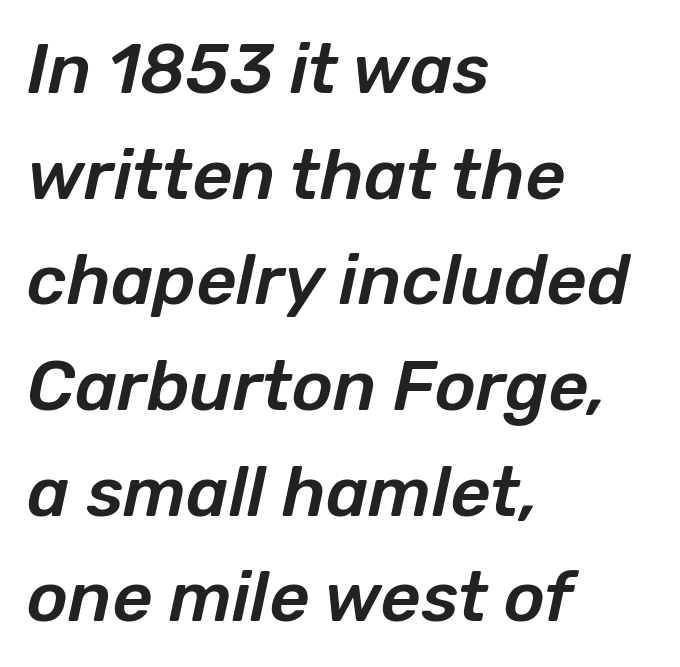
{"italic": "yes", "lean": "right", "slant_degrees": 12, "width": "normal", "stroke_contrast": "low", "x_height": "medium", "monospaced": "no", "underline": "no", "align": "left", "line_spacing": "normal", "line_spacing_ratio": 1.51, "letter_spacing": "normal", "letter_spacing_em": 0.0, "glyph_px": 70}
